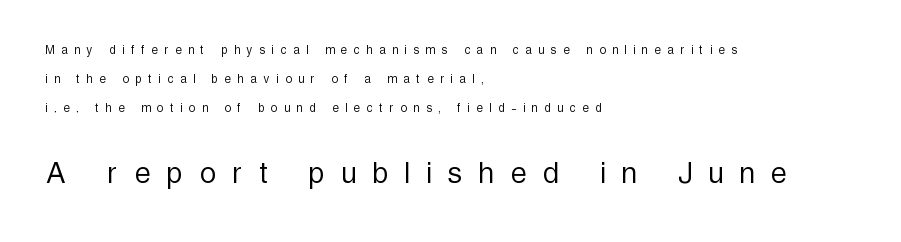
Tall strokes in this sample are plumb rather than angled. Whoever set this chose breathing room over compactness in the vertical rhythm. The second block has been scaled up relative to the first. This sample uses expanded letter spacing, leaving extra air between glyphs.
